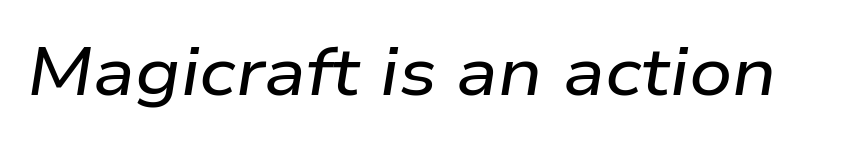
The image shows 67 px wide type, italic (leaning right); set normal letter spacing, not underlined; low stroke contrast and a medium x-height.
